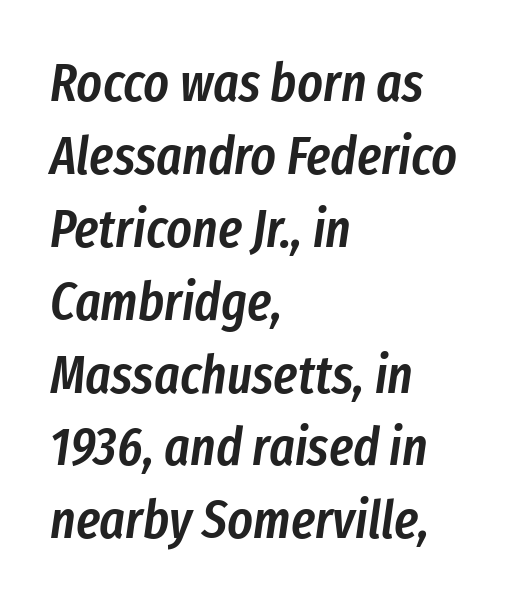
The image shows 54 px semibold, condensed type, italic (leaning right); set left-aligned, normal line spacing (1.35x), normal letter spacing, not underlined; low stroke contrast and a medium x-height.
